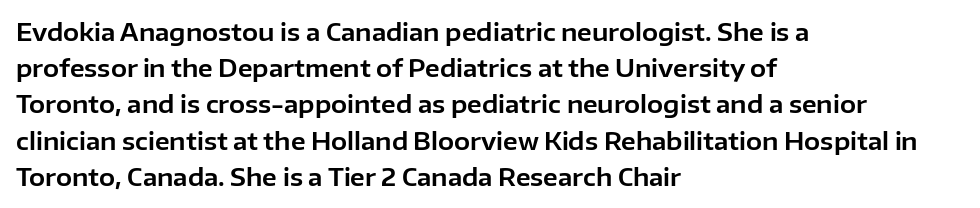
Q: Is the text italic (slanted)? A: No, it is upright.
Q: Is the text underlined? A: No.
Q: How is the paragraph aligned? A: Left-aligned.
Q: Is the spacing between letters normal or unusually wide? A: Normal.
Q: Is the spacing between lines tight, normal or loose? A: Normal.
